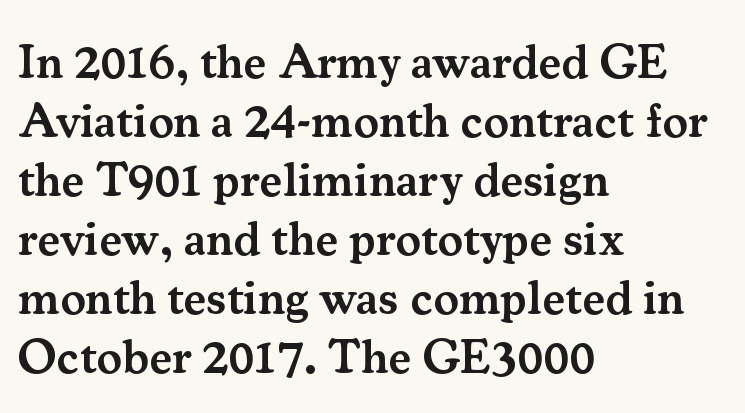
Proportional: the letters do not fall into vertical columns. Lines of text with bare space underneath. You could call the tracking neutral — neither tight nor loose. These lines stack with their left ends in a neat column. You can tell it's not italic because the verticals are truly vertical. The typeface chosen for these lines features serifs.
